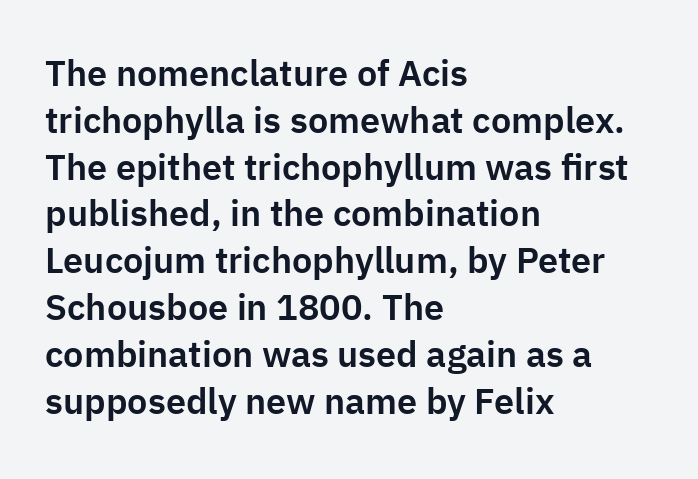
The image shows 36 px sans-serif type, upright; set left-aligned, normal line spacing (1.3x), normal letter spacing, not underlined; low stroke contrast and a medium x-height.
